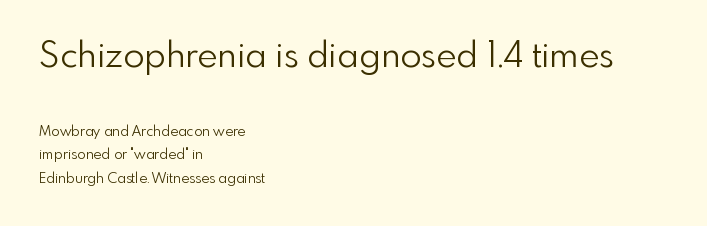
The image shows 35 px light sans-serif type, upright; set left-aligned, normal line spacing (1.66x), normal letter spacing, not underlined; the first (top) block is 2.5x larger; a small x-height.
